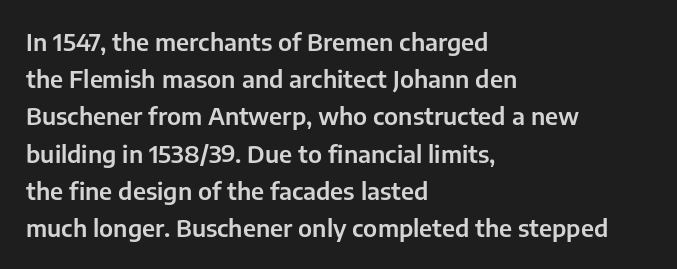
Q: Is the text italic (slanted)? A: No, it is upright.
Q: Is the text underlined? A: No.
Q: How is the paragraph aligned? A: Left-aligned.
Q: Is the spacing between letters normal or unusually wide? A: Normal.
Q: Is the spacing between lines tight, normal or loose? A: Normal.
